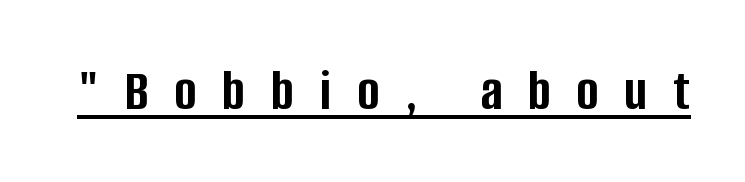
The typeface chosen for these lines omits serifs. Posture: vertical. Like a heading marked for emphasis, these lines bear an underscore. Summary of weight: heavy, a full bold.
